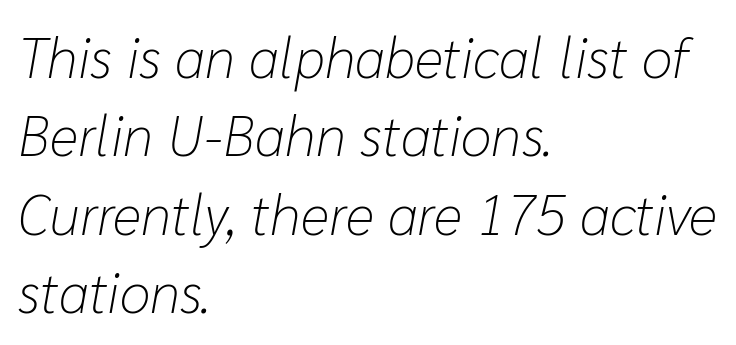
Q: Is the text bold? A: No.
Q: Is the text italic (slanted)? A: Yes, it leans right by about 10 degrees.
Q: Is the text underlined? A: No.
Q: How is the paragraph aligned? A: Left-aligned.
Q: Is the spacing between letters normal or unusually wide? A: Normal.
Q: Is the spacing between lines tight, normal or loose? A: Normal.
Q: Width (condensed, normal, or wide)? A: Normal.
Q: Stroke contrast? A: Low.
Q: x-height? A: Medium.
Q: Monospaced? A: No.
